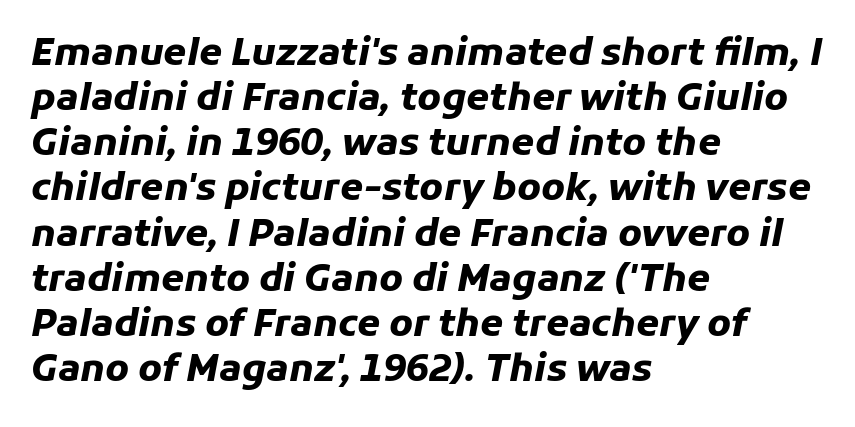
{"italic": "yes", "lean": "right", "slant_degrees": 11, "bold": "yes", "weight": "heavy", "width": "normal", "stroke_contrast": "low", "x_height": "medium", "monospaced": "no", "underline": "no", "align": "left", "line_spacing_ratio": 1.22, "letter_spacing": "normal", "letter_spacing_em": 0.0, "glyph_px": 37}
